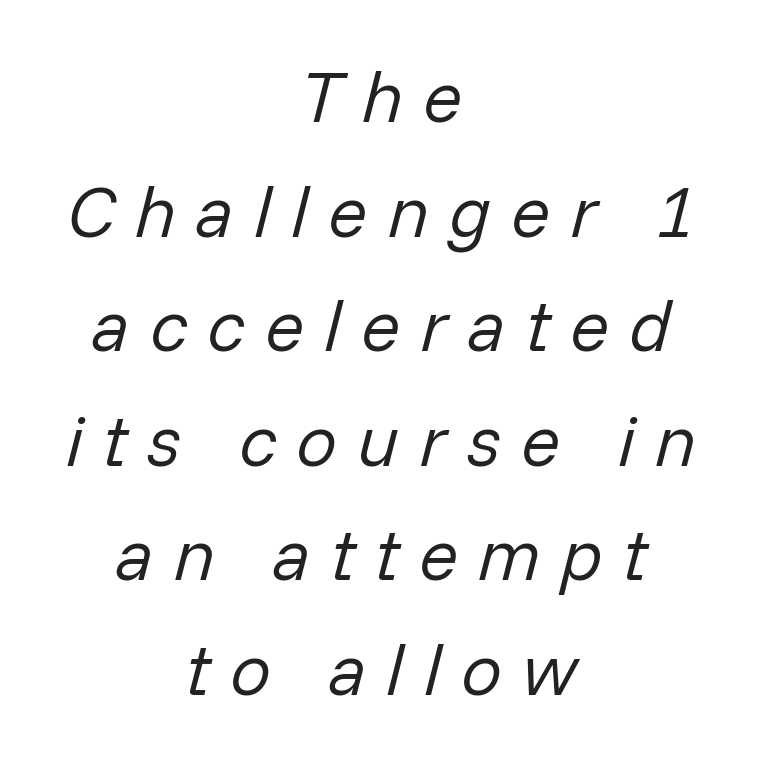
{"italic": "yes", "lean": "right", "slant_degrees": 14, "bold": "no", "weight": "regular", "width": "normal", "stroke_contrast": "low", "x_height": "medium", "monospaced": "no", "underline": "no", "align": "center", "line_spacing": "normal", "line_spacing_ratio": 1.57, "letter_spacing": "wide", "letter_spacing_em": 0.27, "glyph_px": 73}
